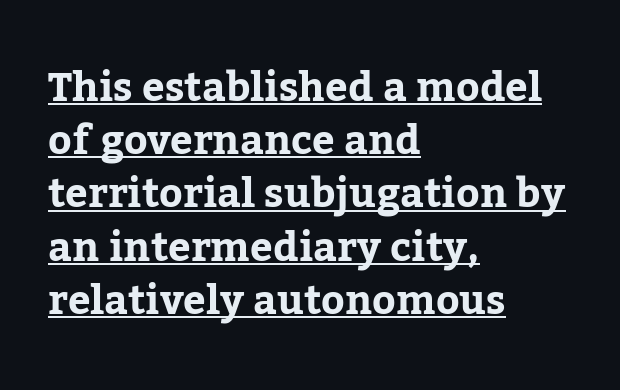
{"serif": "yes", "italic": "no", "bold": "yes", "weight": "bold", "width": "normal", "stroke_contrast": "low", "x_height": "medium", "monospaced": "no", "underline": "yes", "align": "left", "line_spacing": "normal", "line_spacing_ratio": 1.33, "letter_spacing": "normal", "letter_spacing_em": 0.0, "glyph_px": 40}
